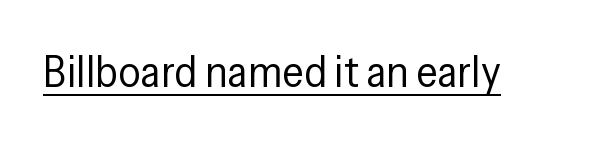
Q: Is the text bold? A: No.
Q: Is the text italic (slanted)? A: No, it is upright.
Q: Is the typeface a serif or a sans-serif typeface? A: Sans-serif.
Q: Is the text underlined? A: Yes.
Q: Is the spacing between letters normal or unusually wide? A: Normal.
Q: Width (condensed, normal, or wide)? A: Condensed.
Q: Stroke contrast? A: Low.
Q: x-height? A: Medium.
Q: Monospaced? A: No.
